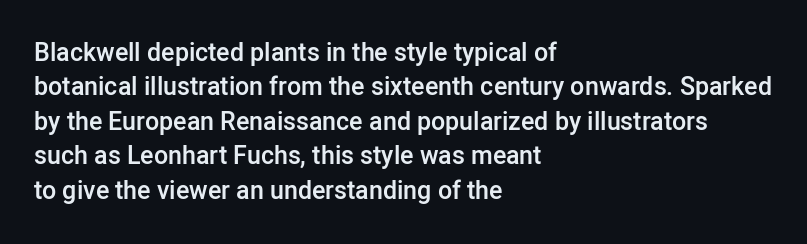
The image shows 25 px text type, upright; set left-aligned, normal line spacing (1.38x), normal letter spacing, not underlined.
